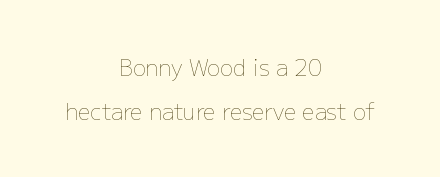
The lines are spread far apart with generous leading. The typesetting does not lean heavy: it is not bold. The string is rendered with underlining switched off. Rendered with straight, roman letterforms. The rag falls on both sides of this text block equally. Does extra space separate the letters? No, they use regular spacing.
